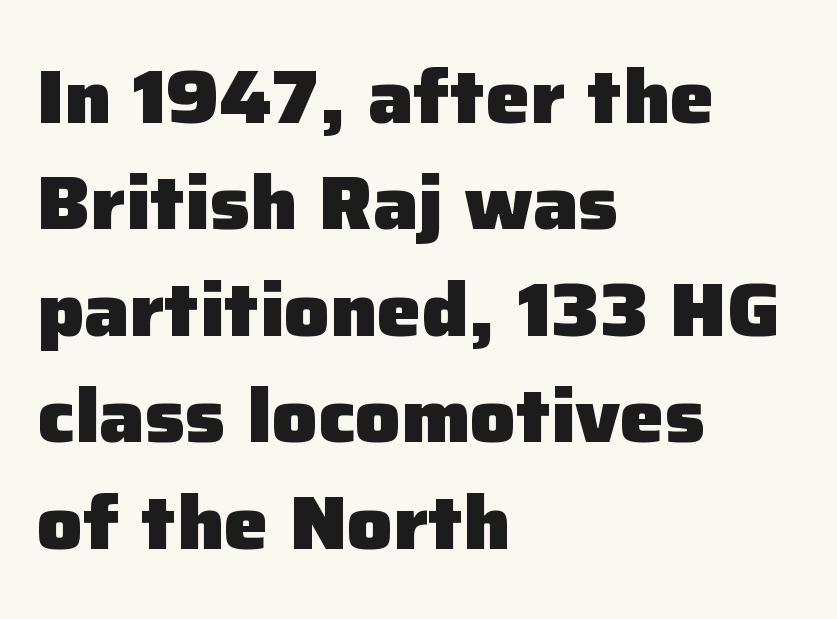
{"serif": "no", "italic": "no", "bold": "yes", "weight": "heavy", "width": "normal", "stroke_contrast": "low", "x_height": "medium", "monospaced": "no", "underline": "no", "align": "left", "line_spacing": "normal", "line_spacing_ratio": 1.42, "letter_spacing": "normal", "letter_spacing_em": 0.0, "glyph_px": 75}
